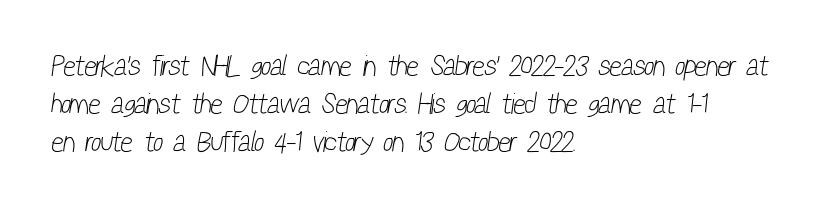
Proportional: the letters do not fall into vertical columns. The block of text has a typical density, with ordinary space between rows. The lines are quadded left. Each row of text sits above clean, open space. Letterform terminals end flat and unadorned throughout the passage.
